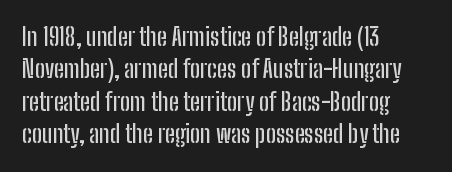
{"italic": "no", "underline": "no", "align": "left", "line_spacing": "normal", "line_spacing_ratio": 1.35, "letter_spacing": "normal", "letter_spacing_em": 0.0, "glyph_px": 24}
